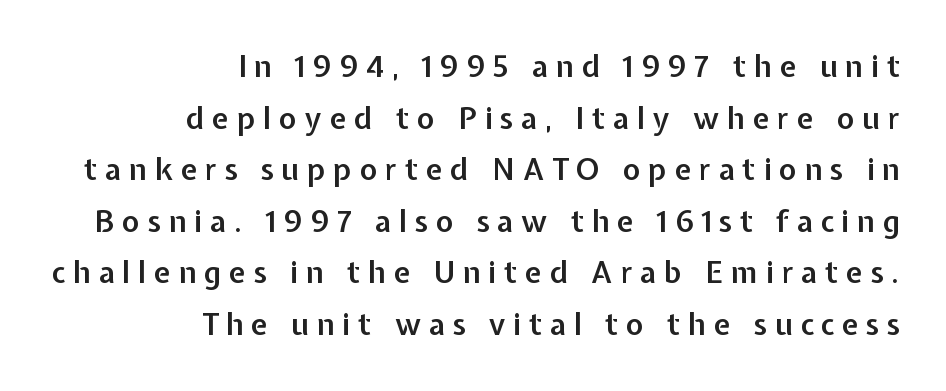
Q: Is the text bold? A: Semi-bold.
Q: Is the text italic (slanted)? A: No, it is upright.
Q: Is the typeface a serif or a sans-serif typeface? A: Sans-serif.
Q: Is the text underlined? A: No.
Q: How is the paragraph aligned? A: Right-aligned.
Q: Is the spacing between letters normal or unusually wide? A: Unusually wide.
Q: Width (condensed, normal, or wide)? A: Normal.
Q: Stroke contrast? A: Low.
Q: x-height? A: Medium.
Q: Monospaced? A: No.
